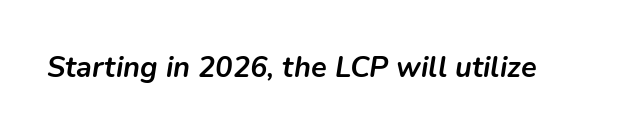
Q: Is the text bold? A: Yes.
Q: Is the text italic (slanted)? A: Yes, it leans right by about 9 degrees.
Q: Is the text underlined? A: No.
Q: Is the spacing between letters normal or unusually wide? A: Normal.
Q: Width (condensed, normal, or wide)? A: Normal.
Q: Stroke contrast? A: Low.
Q: x-height? A: Medium.
Q: Monospaced? A: No.
